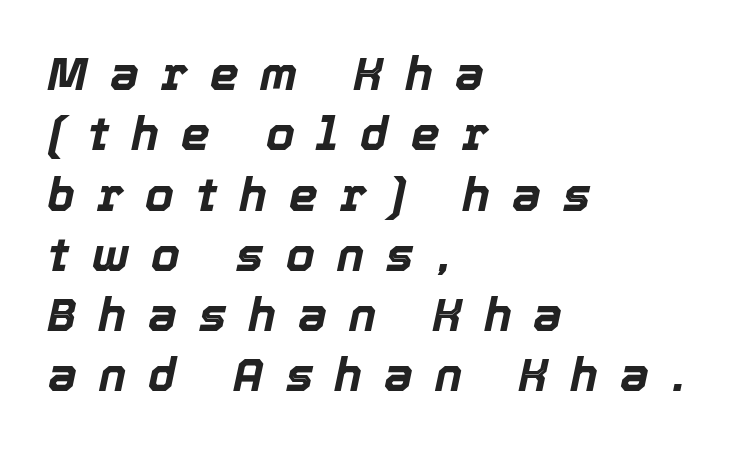
The image shows 46 px bold type, italic (leaning right); set left-aligned, normal line spacing (1.31x), unusually wide letter spacing (+0.48 em), not underlined; a medium x-height.
